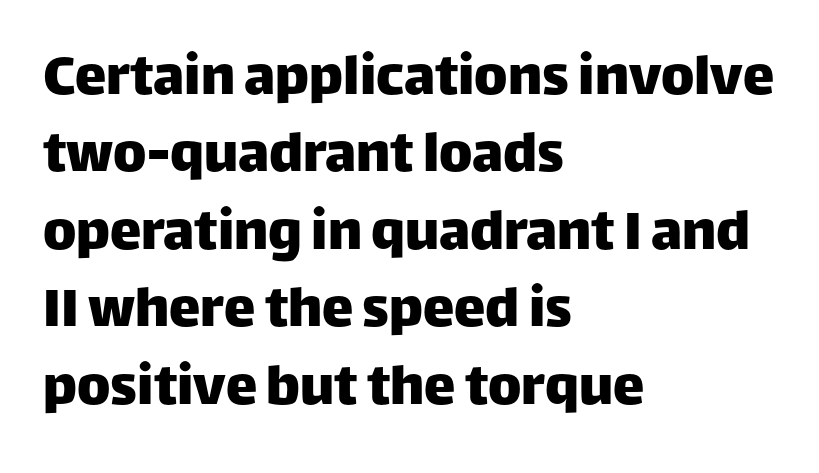
The image shows 63 px sans-serif type, upright; set left-aligned, line spacing 1.23x, normal letter spacing, not underlined; low stroke contrast and a large x-height.
